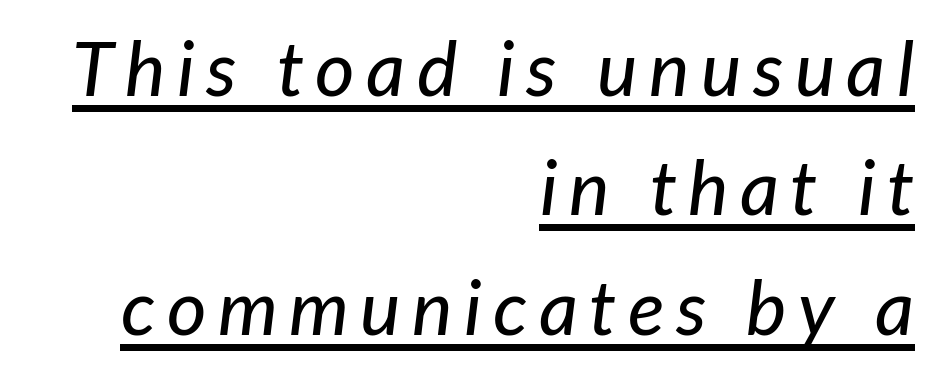
The image shows 76 px text type, italic (leaning right); set right-aligned, normal line spacing (1.57x), underlined; low stroke contrast and a medium x-height.
